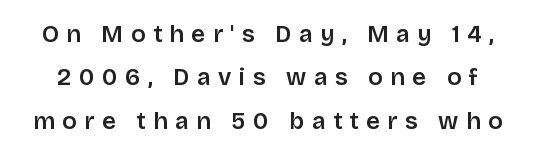
Q: Is the text italic (slanted)? A: No, it is upright.
Q: Is the text underlined? A: No.
Q: Is the spacing between letters normal or unusually wide? A: Unusually wide.
